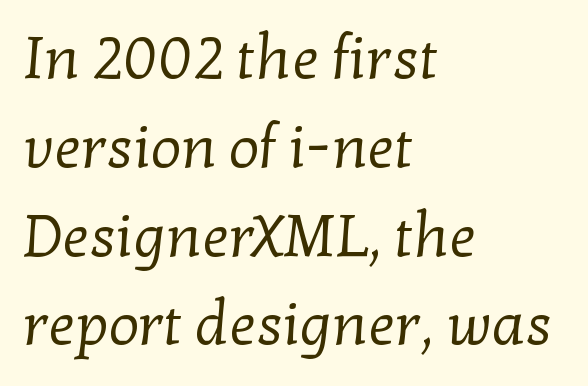
{"serif": "yes", "bold": "no", "weight": "regular", "width": "normal", "stroke_contrast": "low", "x_height": "medium", "monospaced": "no", "underline": "no", "align": "left", "line_spacing": "normal", "line_spacing_ratio": 1.48, "letter_spacing": "normal", "letter_spacing_em": 0.0, "glyph_px": 60}
